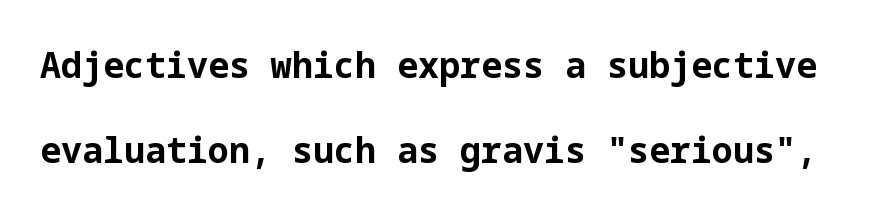
Q: Is the text bold? A: Yes.
Q: Is the text italic (slanted)? A: No, it is upright.
Q: Is the typeface a serif or a sans-serif typeface? A: Sans-serif.
Q: Is the text underlined? A: No.
Q: Is the spacing between letters normal or unusually wide? A: Normal.
Q: Is the spacing between lines tight, normal or loose? A: Loose.
Q: Width (condensed, normal, or wide)? A: Normal.
Q: Stroke contrast? A: Low.
Q: x-height? A: Medium.
